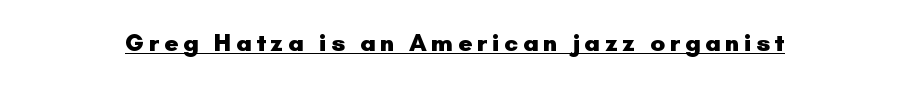
Q: Is the text bold? A: Yes.
Q: Is the text italic (slanted)? A: No, it is upright.
Q: Is the text underlined? A: Yes.
